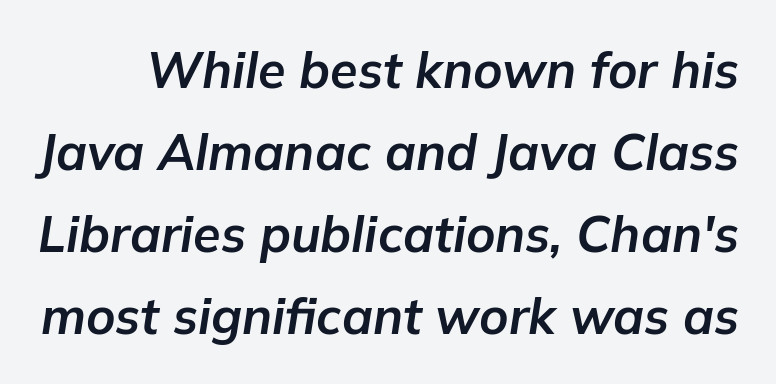
The image shows 50 px bold type, italic (leaning right); set normal line spacing (1.64x), normal letter spacing, not underlined; low stroke contrast and a medium x-height.
